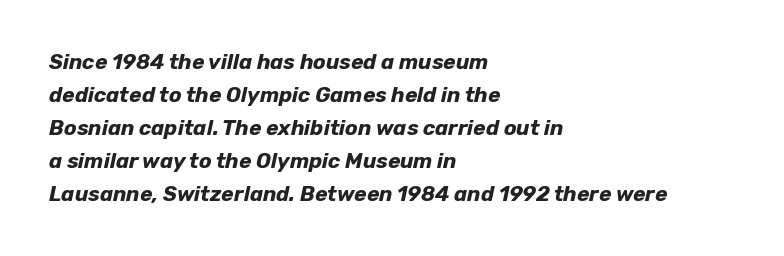
Q: Is the text bold? A: Yes.
Q: Is the text italic (slanted)? A: Yes, it leans right by about 12 degrees.
Q: Is the text underlined? A: No.
Q: How is the paragraph aligned? A: Left-aligned.
Q: Is the spacing between letters normal or unusually wide? A: Normal.
Q: Is the spacing between lines tight, normal or loose? A: Normal.
